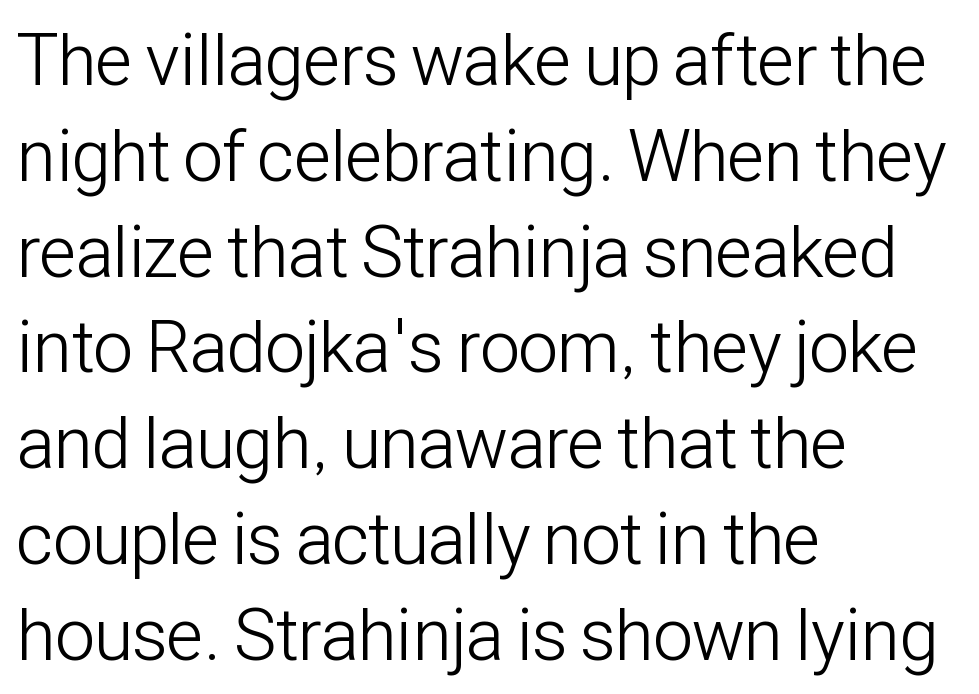
The passage shown stacks its lines at a standard gap. Any mark beneath the type? The region is blank. A sans-serif font was chosen for this passage. Stroke mass is kept to a normal reading level or below. Reading down the block, your eye returns to a fixed left position each line.
